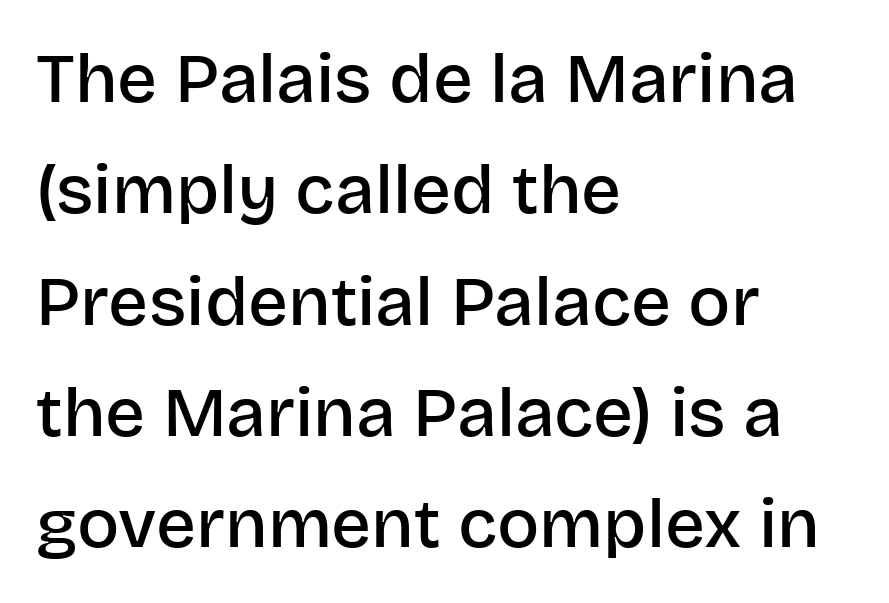
Is the letter spacing exaggerated? No — it looks like the ordinary default. The sample has been set in demibold, a notch under bold. The string is rendered with underlining switched off. Note the varied advance widths — an 'i' is clearly narrower than an 'm'. In terms of leading, this rendering sits right in the middle.
